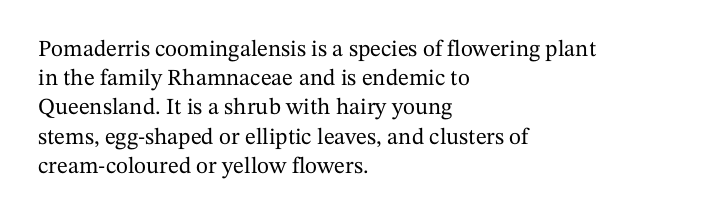
{"italic": "no", "underline": "no", "align": "left", "line_spacing": "normal", "line_spacing_ratio": 1.27, "letter_spacing": "normal", "letter_spacing_em": 0.0, "glyph_px": 23}
